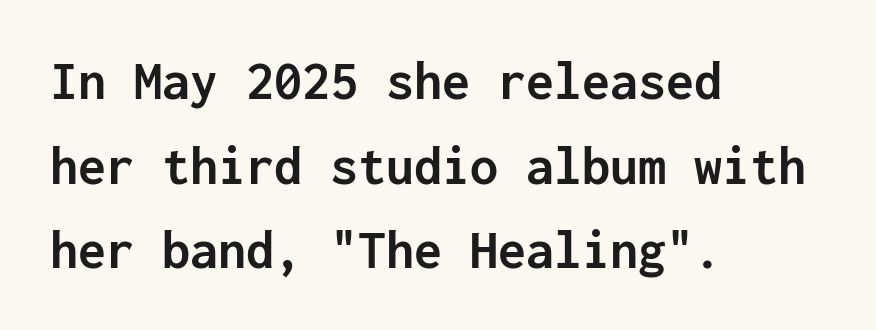
{"serif": "no", "italic": "no", "bold": "yes", "weight": "semibold", "width": "normal", "stroke_contrast": "low", "x_height": "medium", "monospaced": "yes", "underline": "no", "align": "left", "line_spacing": "normal", "line_spacing_ratio": 1.51, "letter_spacing": "normal", "letter_spacing_em": 0.0, "glyph_px": 56}
